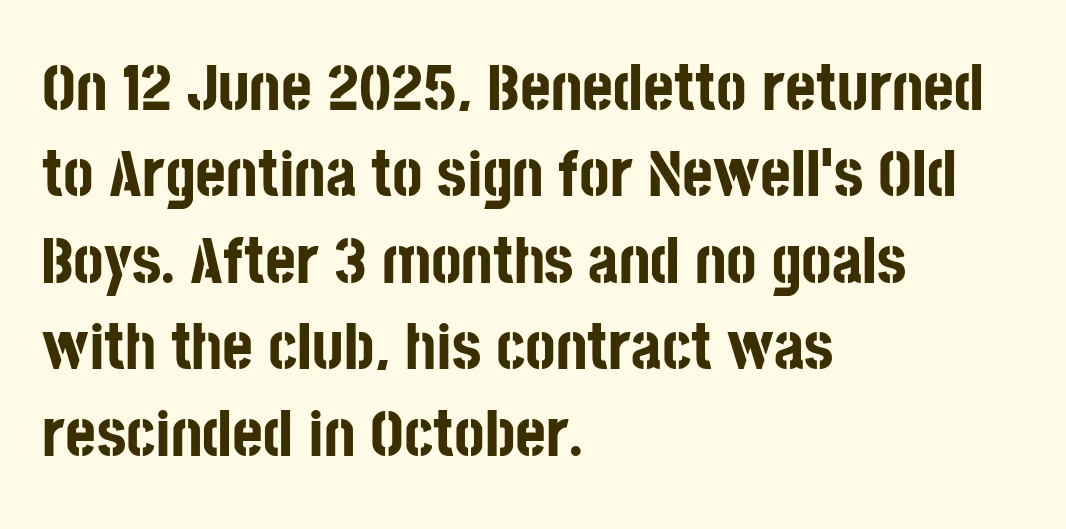
Q: Is the text bold? A: Yes.
Q: Is the text italic (slanted)? A: No, it is upright.
Q: Is the typeface a serif or a sans-serif typeface? A: Sans-serif.
Q: Is the text underlined? A: No.
Q: How is the paragraph aligned? A: Left-aligned.
Q: Is the spacing between letters normal or unusually wide? A: Normal.
Q: Is the spacing between lines tight, normal or loose? A: Normal.
Q: Width (condensed, normal, or wide)? A: Condensed.
Q: Stroke contrast? A: Low.
Q: x-height? A: Large.
Q: Monospaced? A: No.
